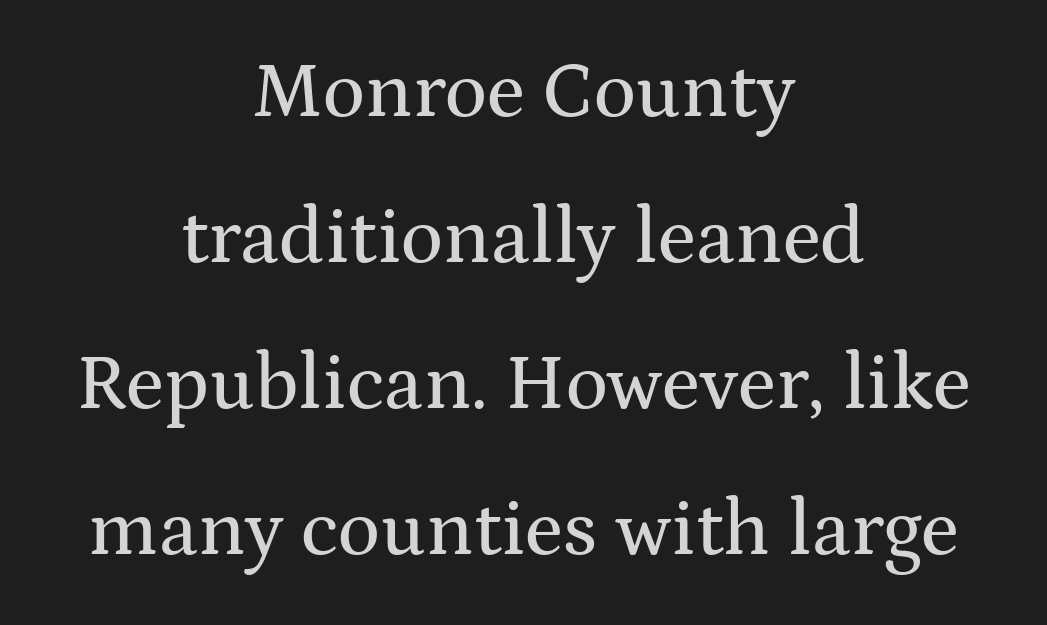
Where is the straight margin? There isn't one; the lines are centered. Nobody touched the tracking dial on this one. Spacing verdict: proportional, widths tailored to each character. Bare-footed words on every line.
